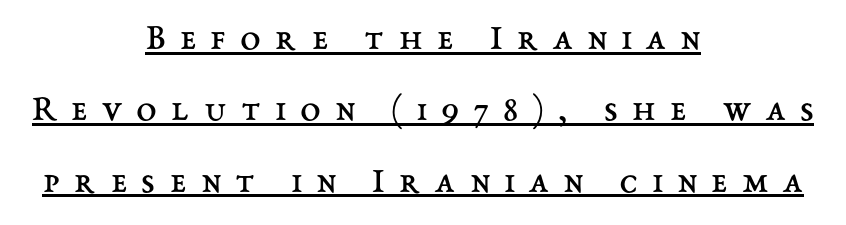
The image shows 37 px regular-weight type, upright; set centered, loose line spacing (1.93x), unusually wide letter spacing (+0.39 em), underlined; medium stroke contrast and a medium x-height.
